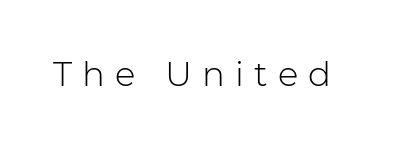
The image shows 34 px light sans-serif type, upright; set unusually wide letter spacing (+0.3 em), not underlined; low stroke contrast and a medium x-height.
